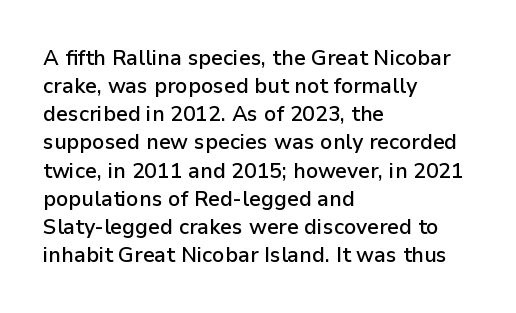
Q: Is the text bold? A: Semi-bold.
Q: Is the text italic (slanted)? A: No, it is upright.
Q: Is the text underlined? A: No.
Q: How is the paragraph aligned? A: Left-aligned.
Q: Is the spacing between letters normal or unusually wide? A: Normal.
Q: Is the spacing between lines tight, normal or loose? A: Normal.
